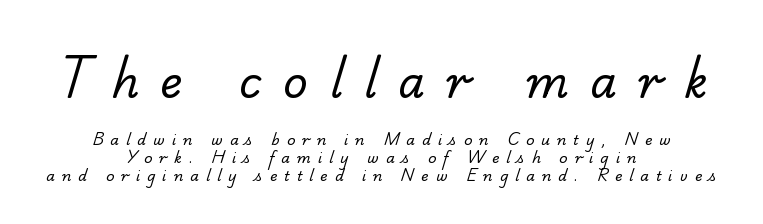
{"bold": "no", "weight": "regular", "width": "normal", "stroke_contrast": "low", "x_height": "small", "monospaced": "no", "underline": "no", "align": "center", "line_spacing": "normal", "line_spacing_ratio": 1.29, "letter_spacing": "wide", "letter_spacing_em": 0.5, "larger_block": "first", "size_ratio": 3.07, "glyph_px": 43}
